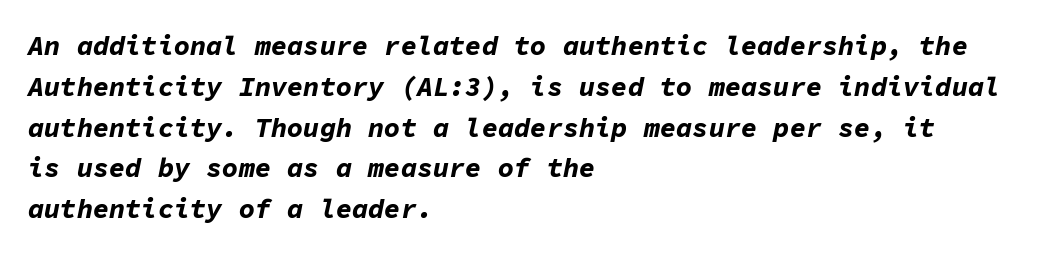
Regular leading. Compared with ordinary roman type, these characters are visibly tilted. Reading down the block, your eye returns to a fixed left position each line. The strip under each line holds only bare page. Students, this is bold: see how much ink each stroke carries.
